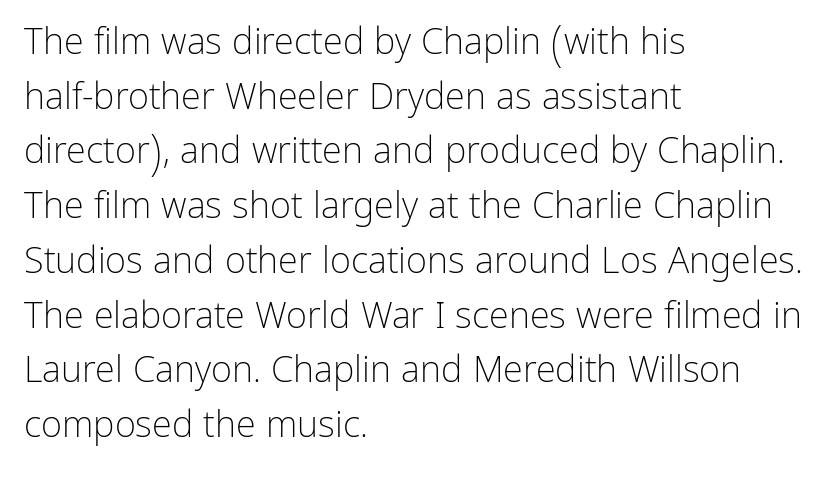
The passage shown is typed in a proportional face where columns would drift. Posture: upright roman. Check where the strokes stop: nothing finishes them off — pure sans. Tracking value appears to be zero — textbook default spacing. Lines of text with bare space underneath. Summary of weight: not heavy and not bold.
